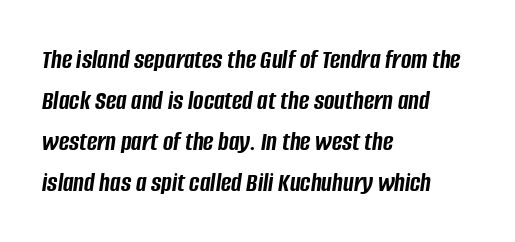
{"italic": "yes", "lean": "right", "slant_degrees": 8, "bold": "yes", "weight": "semibold", "width": "condensed", "stroke_contrast": "low", "x_height": "large", "monospaced": "no", "underline": "no", "align": "left", "line_spacing": "normal", "line_spacing_ratio": 1.46, "letter_spacing": "normal", "letter_spacing_em": 0.0, "glyph_px": 28}
